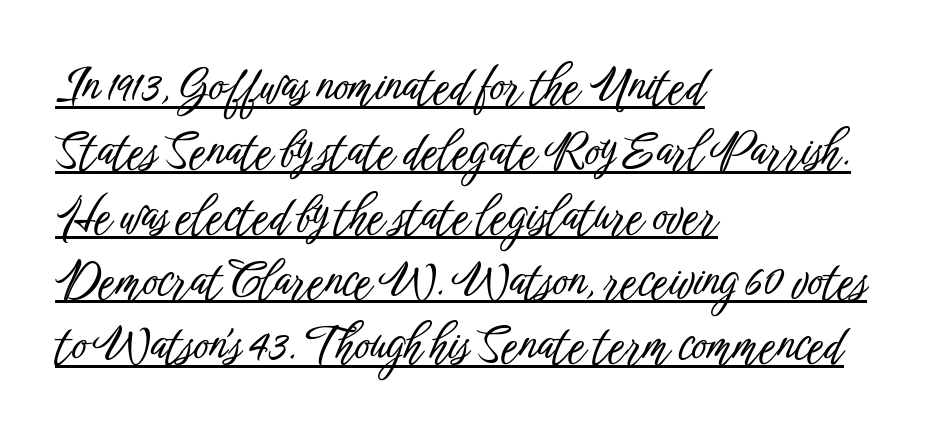
Q: Is the text italic (slanted)? A: Yes.
Q: Is the typeface a serif or a sans-serif typeface? A: Sans-serif.
Q: Is the text underlined? A: Yes.
Q: How is the paragraph aligned? A: Left-aligned.
Q: Is the spacing between letters normal or unusually wide? A: Normal.
Q: Is the spacing between lines tight, normal or loose? A: Normal.
Q: Width (condensed, normal, or wide)? A: Condensed.
Q: Stroke contrast? A: Low.
Q: x-height? A: Medium.
Q: Monospaced? A: No.
